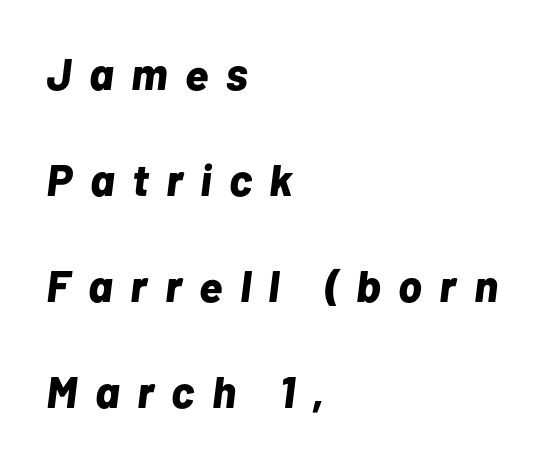
Q: Is the text bold? A: Yes.
Q: Is the text italic (slanted)? A: Yes, it leans right by about 7 degrees.
Q: Is the text underlined? A: No.
Q: How is the paragraph aligned? A: Left-aligned.
Q: Is the spacing between letters normal or unusually wide? A: Unusually wide.
Q: Is the spacing between lines tight, normal or loose? A: Loose.
Q: Width (condensed, normal, or wide)? A: Normal.
Q: Stroke contrast? A: Low.
Q: x-height? A: Medium.
Q: Monospaced? A: No.
